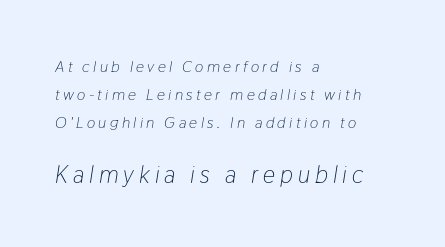
The image shows 24 px text type, italic (leaning right); set left-aligned, line spacing 1.75x, unusually wide letter spacing (+0.21 em), not underlined; the second (bottom) block is 1.5x larger.
